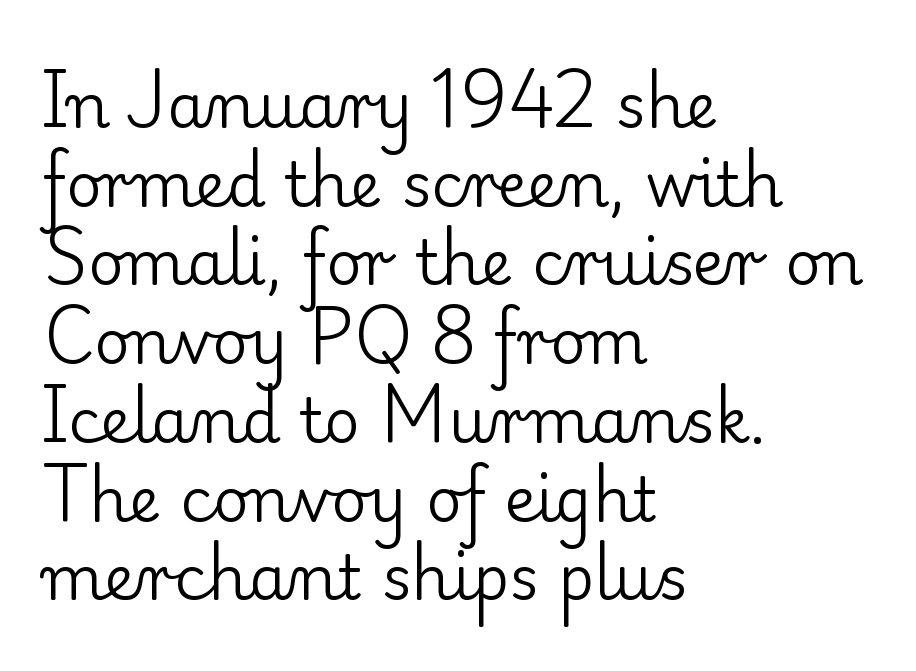
Q: Is the text bold? A: No.
Q: Is the text italic (slanted)? A: No, it is upright.
Q: Is the typeface a serif or a sans-serif typeface? A: Serif.
Q: Is the text underlined? A: No.
Q: How is the paragraph aligned? A: Left-aligned.
Q: Is the spacing between letters normal or unusually wide? A: Normal.
Q: Is the spacing between lines tight, normal or loose? A: Normal.
Q: Width (condensed, normal, or wide)? A: Normal.
Q: Stroke contrast? A: Low.
Q: x-height? A: Small.
Q: Monospaced? A: No.
